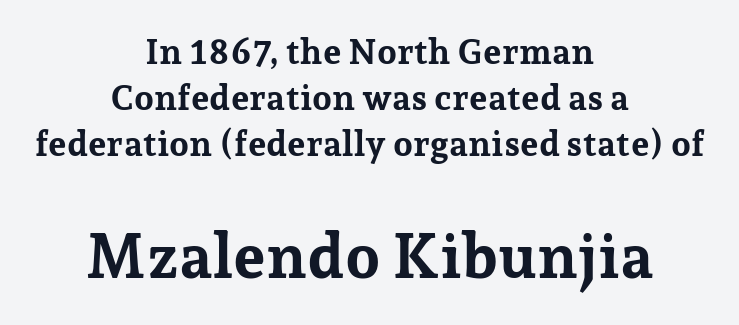
Q: Is the text bold? A: Yes.
Q: Is the text italic (slanted)? A: No, it is upright.
Q: Is the typeface a serif or a sans-serif typeface? A: Serif.
Q: Is the text underlined? A: No.
Q: How is the paragraph aligned? A: Centered.
Q: Is the spacing between letters normal or unusually wide? A: Normal.
Q: Is the spacing between lines tight, normal or loose? A: Normal.
Q: Which block of text is set in a larger size, the first (top) or the second (bottom)? A: The second (bottom) one.
Q: Width (condensed, normal, or wide)? A: Normal.
Q: Stroke contrast? A: Low.
Q: x-height? A: Medium.
Q: Monospaced? A: No.
